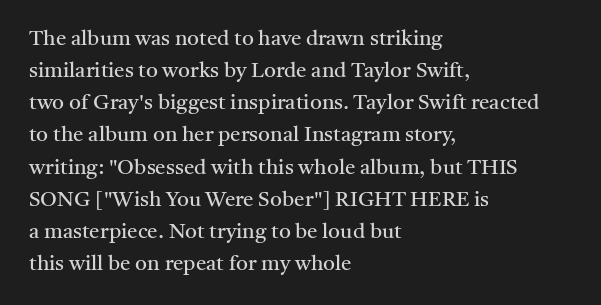
Q: Is the text bold? A: No.
Q: Is the text italic (slanted)? A: No, it is upright.
Q: Is the text underlined? A: No.
Q: How is the paragraph aligned? A: Left-aligned.
Q: Is the spacing between letters normal or unusually wide? A: Normal.
Q: Is the spacing between lines tight, normal or loose? A: Normal.
